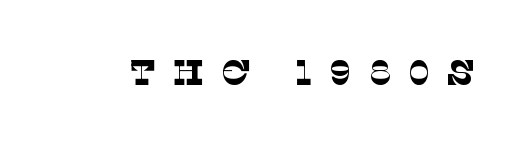
The face used here is rendered with a markedly widened letterfit. Stems here are at most as thick as an everyday book face. Any mark beneath the type? The region is blank. I'd call this a serif setting — the letters wear small feet. Looks like regular typesetting: each glyph gets only the width it needs.
